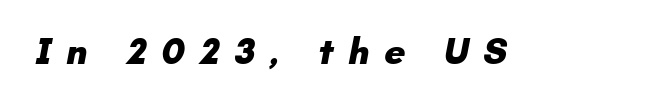
Q: Is the text bold? A: Yes.
Q: Is the typeface a serif or a sans-serif typeface? A: Sans-serif.
Q: Is the text underlined? A: No.
Q: Is the spacing between letters normal or unusually wide? A: Unusually wide.
Q: Width (condensed, normal, or wide)? A: Normal.
Q: Stroke contrast? A: Low.
Q: x-height? A: Small.
Q: Monospaced? A: No.
